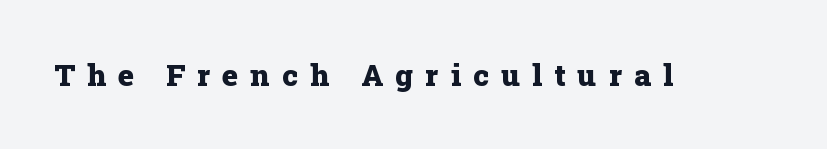
Q: Is the text bold? A: Yes.
Q: Is the text italic (slanted)? A: No, it is upright.
Q: Is the typeface a serif or a sans-serif typeface? A: Serif.
Q: Is the text underlined? A: No.
Q: Is the spacing between letters normal or unusually wide? A: Unusually wide.
Q: Width (condensed, normal, or wide)? A: Normal.
Q: Stroke contrast? A: Low.
Q: x-height? A: Medium.
Q: Monospaced? A: No.
